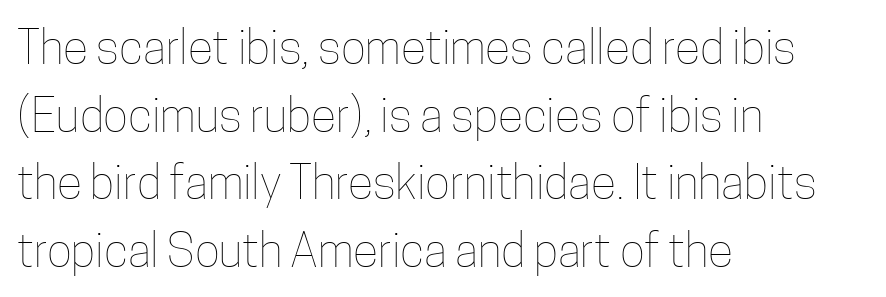
The image shows 47 px thin, condensed type, upright; set left-aligned, normal line spacing (1.44x), normal letter spacing, not underlined; low stroke contrast and a medium x-height.
